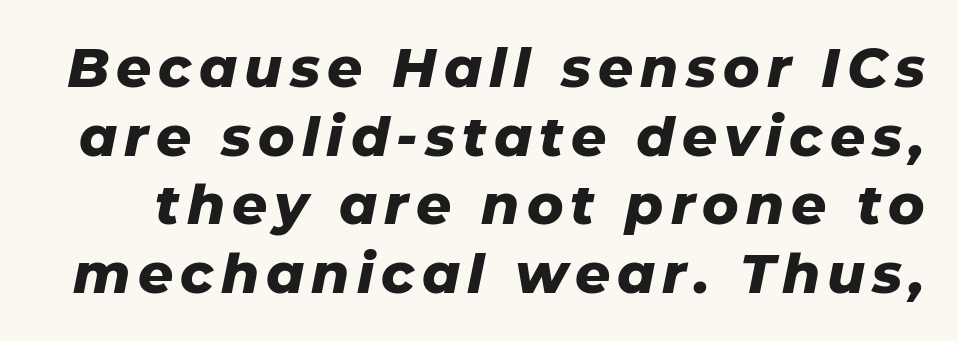
The image shows 55 px heavy type, italic (leaning right); set normal line spacing (1.25x), not underlined; low stroke contrast and a medium x-height.
